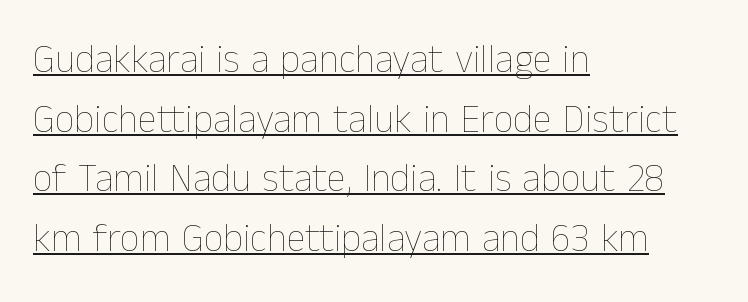
{"italic": "no", "bold": "no", "weight": "thin", "width": "normal", "stroke_contrast": "low", "x_height": "medium", "monospaced": "no", "underline": "yes", "align": "left", "line_spacing": "normal", "line_spacing_ratio": 1.53, "letter_spacing": "normal", "letter_spacing_em": 0.0, "glyph_px": 39}
